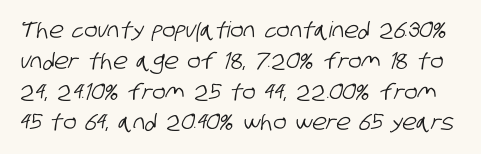
{"underline": "no", "line_spacing": "normal", "line_spacing_ratio": 1.4, "letter_spacing": "normal", "letter_spacing_em": 0.0, "glyph_px": 22}
